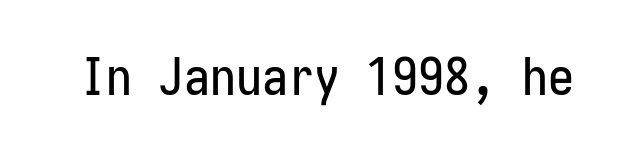
Typographically, this falls in the sans-serif category. Underlining? Definitely not there. Style check: upright. Default kerning and tracking; the words read as compact shapes.
